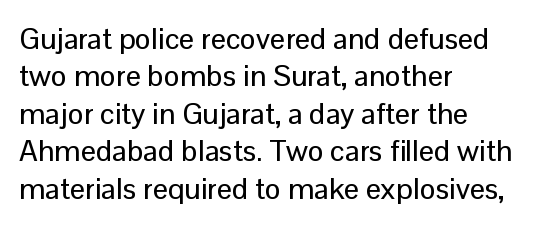
One-word summary of the alignment: left. You can tell it's not italic because the verticals are truly vertical. Bare-footed words on every line. This rendering employs a face without finishing strokes, i.e., a sans-serif. Compared with typical paragraphs, the rows here are spaced about the same. The line texture is even and compact thanks to regular tracking.
